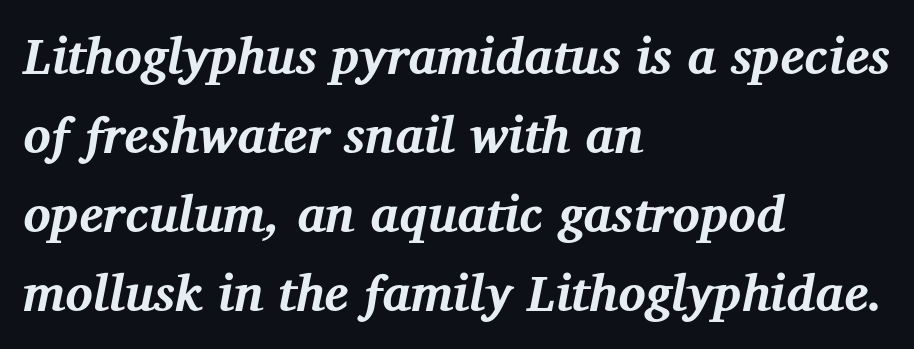
{"serif": "yes", "italic": "yes", "lean": "right", "slant_degrees": 12, "bold": "yes", "weight": "bold", "width": "normal", "stroke_contrast": "medium", "x_height": "medium", "monospaced": "no", "underline": "no", "align": "left", "line_spacing": "normal", "line_spacing_ratio": 1.55, "letter_spacing": "normal", "letter_spacing_em": 0.0, "glyph_px": 51}
